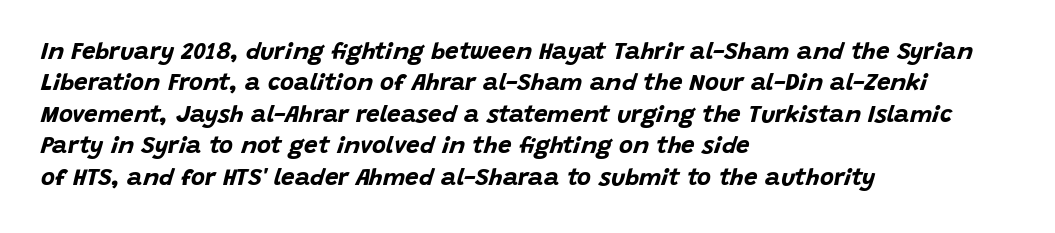
{"italic": "yes", "lean": "right", "slant_degrees": 15, "bold": "yes", "underline": "no", "align": "left", "line_spacing": "normal", "line_spacing_ratio": 1.31, "letter_spacing": "normal", "letter_spacing_em": 0.0, "glyph_px": 24}
